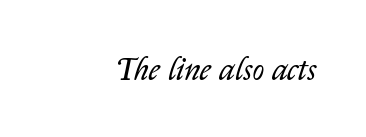
{"italic": "yes", "lean": "right", "slant_degrees": 14, "bold": "no", "weight": "regular", "width": "normal", "stroke_contrast": "low", "x_height": "medium", "monospaced": "no", "underline": "no", "letter_spacing": "normal", "letter_spacing_em": 0.0, "glyph_px": 32}
